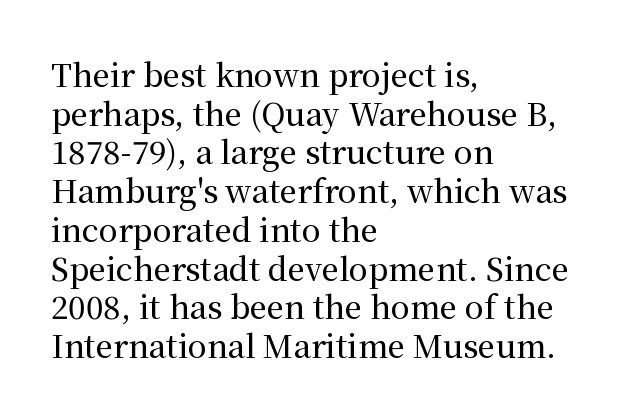
How would I describe the line gaps? Plain and ordinary. If you drew a ruler down the left edge, every line would touch it. Is this a fixed-width face? No — the glyphs have proportional, varying widths. Upright lettering throughout. These lines keep a tight, regular rhythm from letter to letter. Plain, unruled lines of type.
